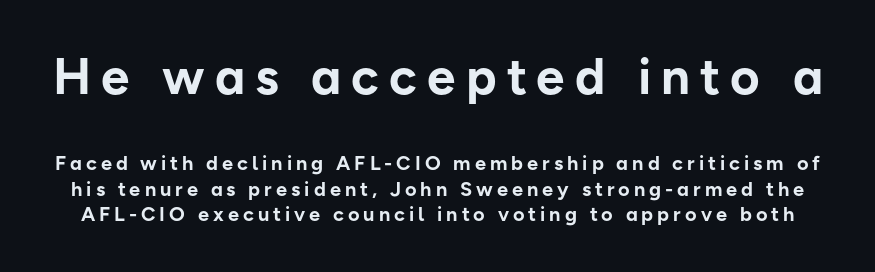
{"serif": "no", "italic": "no", "bold": "yes", "weight": "bold", "width": "normal", "stroke_contrast": "low", "x_height": "medium", "monospaced": "no", "underline": "no", "line_spacing": "normal", "line_spacing_ratio": 1.28, "letter_spacing": "wide", "letter_spacing_em": 0.2, "larger_block": "first", "size_ratio": 2.55, "glyph_px": 51}
